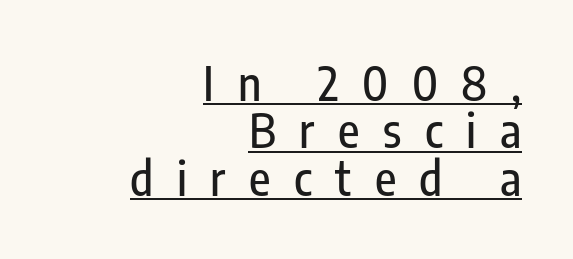
{"serif": "no", "italic": "no", "width": "condensed", "stroke_contrast": "low", "x_height": "medium", "monospaced": "no", "underline": "yes", "align": "right", "line_spacing": "tight", "line_spacing_ratio": 1.01, "letter_spacing": "wide", "letter_spacing_em": 0.5, "glyph_px": 47}
